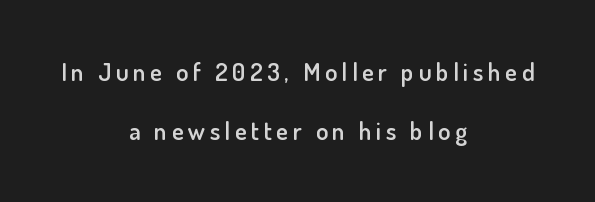
{"italic": "no", "bold": "semi", "underline": "no", "align": "center", "line_spacing": "loose", "line_spacing_ratio": 2.37, "glyph_px": 25}
